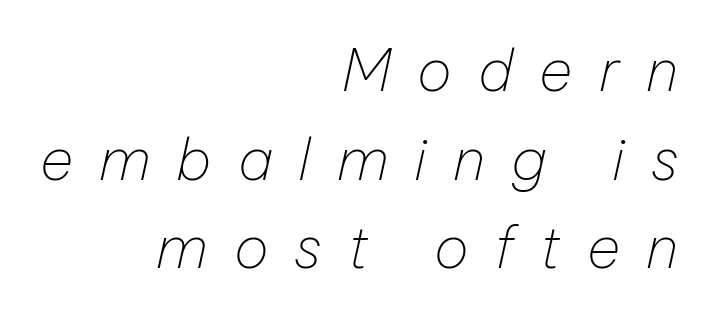
Q: Is the text bold? A: No.
Q: Is the text italic (slanted)? A: Yes, it leans right by about 12 degrees.
Q: Is the text underlined? A: No.
Q: How is the paragraph aligned? A: Right-aligned.
Q: Is the spacing between letters normal or unusually wide? A: Unusually wide.
Q: Is the spacing between lines tight, normal or loose? A: Normal.
Q: Width (condensed, normal, or wide)? A: Normal.
Q: Stroke contrast? A: Low.
Q: x-height? A: Medium.
Q: Monospaced? A: No.
